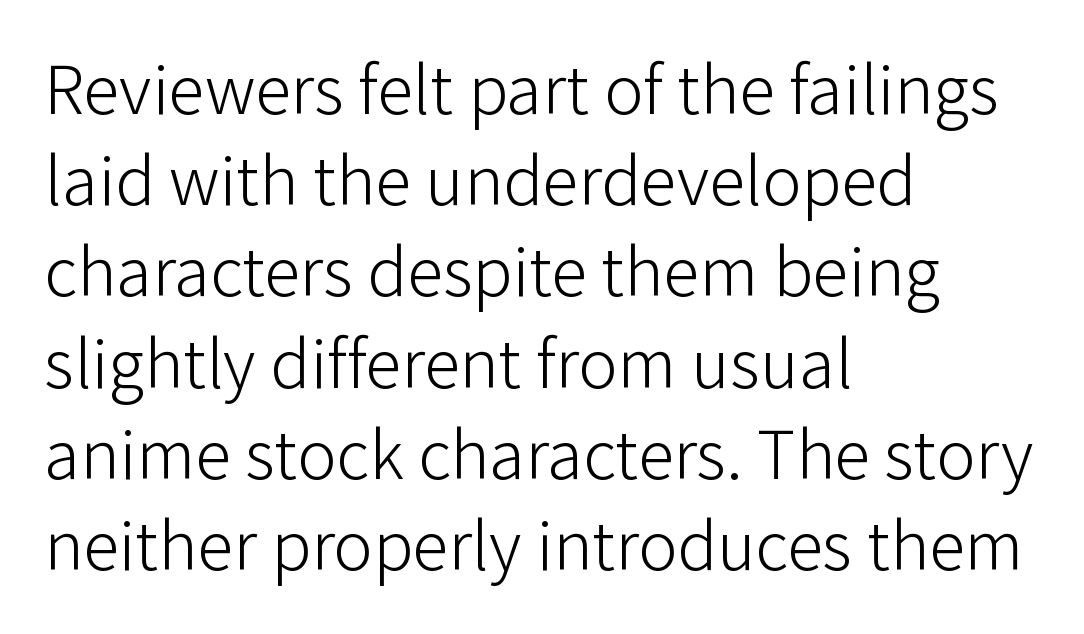
{"serif": "no", "italic": "no", "bold": "no", "weight": "light", "width": "normal", "stroke_contrast": "low", "x_height": "medium", "monospaced": "no", "underline": "no", "align": "left", "line_spacing": "normal", "line_spacing_ratio": 1.25, "letter_spacing": "normal", "letter_spacing_em": 0.0, "glyph_px": 73}
